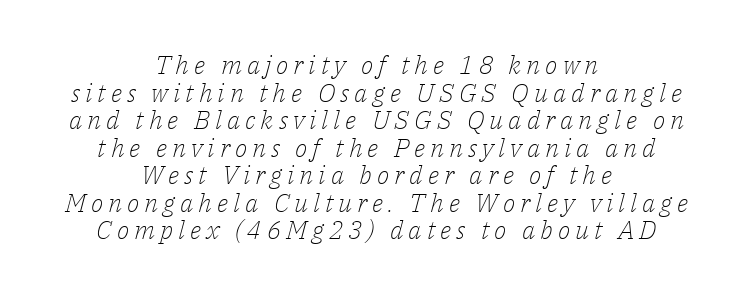
The image shows 26 px text type, italic (leaning right); set centered, tight line spacing (1.06x), not underlined.
